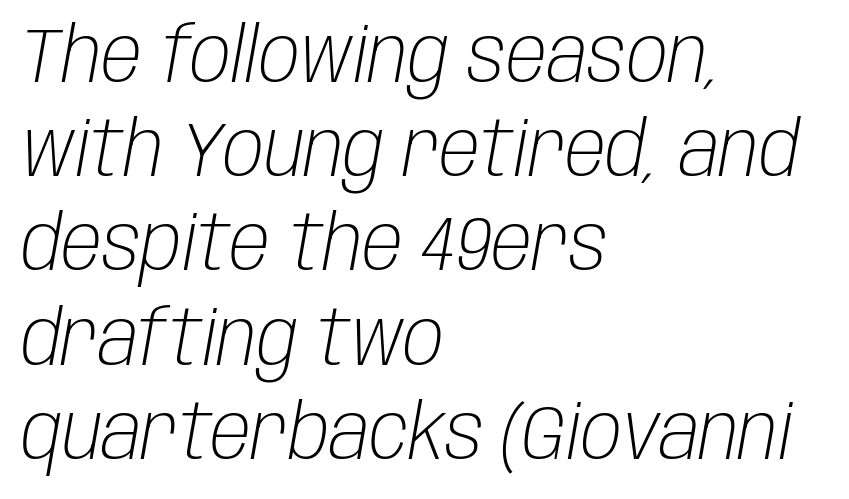
Character widths vary here, with narrow letters taking less room than wide ones. The lettering tilts uniformly, giving the passage an italic look. The typeface has the unassuming heft of standard copy or less. Honestly, there is no underline to notice here at all. The type is set solid horizontally, with unmodified tracking. Visually the block forms a straight wall on the left and a jagged coastline on the right.
